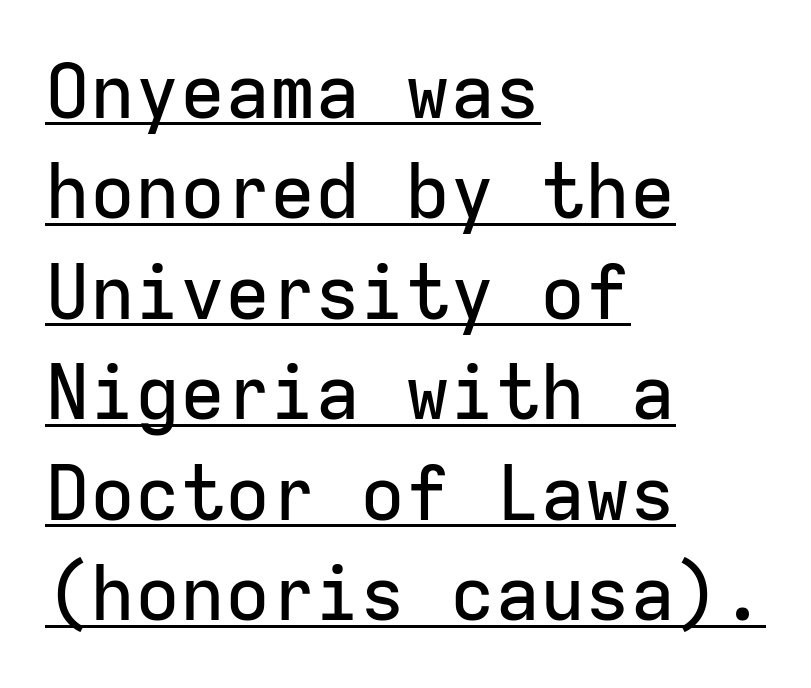
Q: Is the text italic (slanted)? A: No, it is upright.
Q: Is the typeface a serif or a sans-serif typeface? A: Sans-serif.
Q: Is the text underlined? A: Yes.
Q: How is the paragraph aligned? A: Left-aligned.
Q: Is the spacing between letters normal or unusually wide? A: Normal.
Q: Is the spacing between lines tight, normal or loose? A: Normal.
Q: Width (condensed, normal, or wide)? A: Normal.
Q: Stroke contrast? A: Low.
Q: x-height? A: Medium.
Q: Monospaced? A: Yes.
